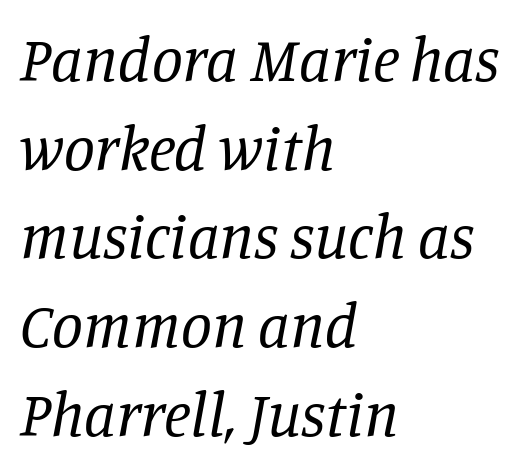
The image shows 62 px regular-weight serif type, italic (leaning right); set left-aligned, normal line spacing (1.43x), normal letter spacing, not underlined; low stroke contrast and a large x-height.
